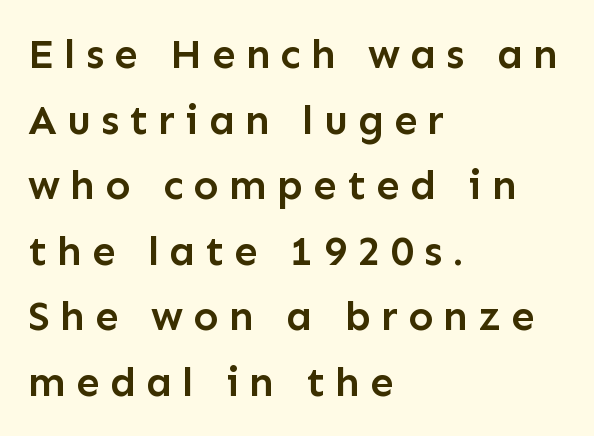
Horizontally, the lines are justified to the leading edge only. You could not count columns in this text — the font is proportionally spaced. Rows of type keep a routine distance in the vertical direction. These lines have a slow, spaced-out rhythm from letter to letter.
